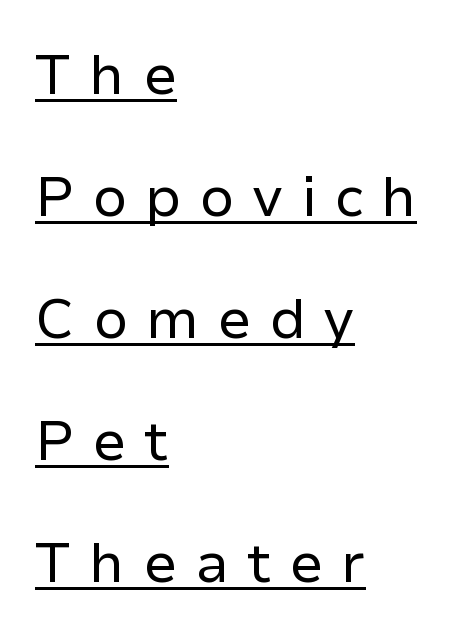
{"serif": "no", "italic": "no", "bold": "no", "weight": "regular", "width": "normal", "stroke_contrast": "low", "x_height": "medium", "monospaced": "no", "underline": "yes", "align": "left", "line_spacing": "loose", "line_spacing_ratio": 2.18, "letter_spacing": "wide", "letter_spacing_em": 0.32, "glyph_px": 56}
